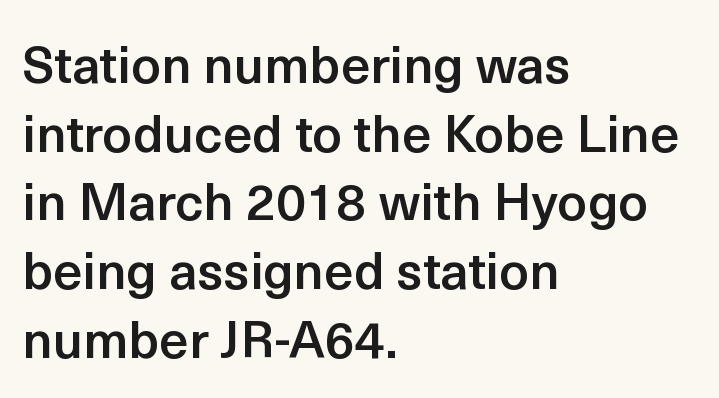
{"serif": "no", "italic": "no", "bold": "semi", "weight": "semibold", "width": "normal", "x_height": "medium", "monospaced": "no", "underline": "no", "align": "left", "line_spacing": "normal", "line_spacing_ratio": 1.32, "letter_spacing": "normal", "letter_spacing_em": 0.0, "glyph_px": 52}
